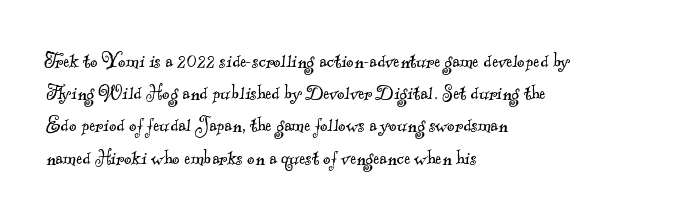
The line-height multiplier appears to be the usual default. The line texture is even and compact thanks to regular tracking. Compared with a typical body face, this is equally light or lighter still. The setting favours the left margin, as ordinary paragraphs usually do. The specimen omits any rule beneath the text block's lines.
